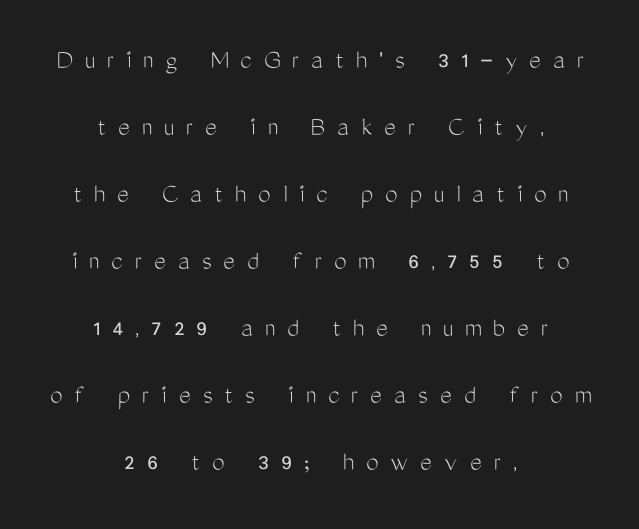
Each letter keeps its own natural width here, so spacing adapts to shape. Regarding serifs, this sample does without them. The cut favours lightness, reaching ordinary text weight at its darkest. Descender tails drop into unmarked territory. This sample uses an upright cut, with every glyph sitting square on the baseline.
